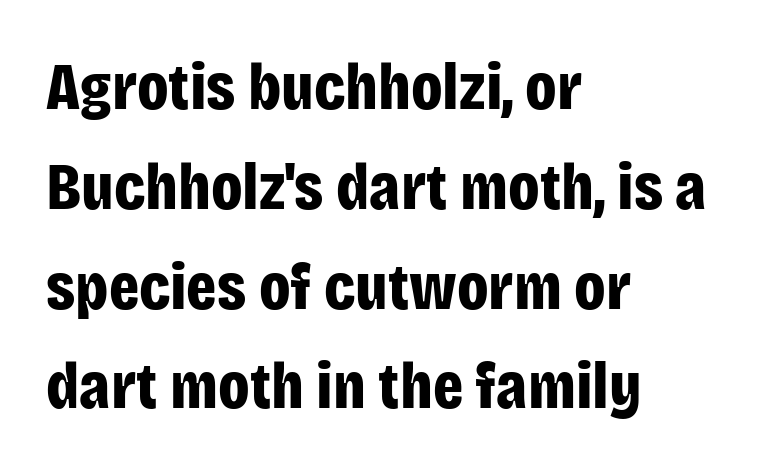
Q: Is the text bold? A: Yes.
Q: Is the text italic (slanted)? A: No, it is upright.
Q: Is the typeface a serif or a sans-serif typeface? A: Sans-serif.
Q: Is the text underlined? A: No.
Q: How is the paragraph aligned? A: Left-aligned.
Q: Is the spacing between letters normal or unusually wide? A: Normal.
Q: Is the spacing between lines tight, normal or loose? A: Normal.
Q: Width (condensed, normal, or wide)? A: Condensed.
Q: Stroke contrast? A: Low.
Q: x-height? A: Large.
Q: Monospaced? A: No.
